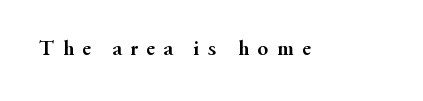
{"italic": "no", "bold": "yes", "underline": "no", "letter_spacing": "wide", "letter_spacing_em": 0.38, "glyph_px": 22}
